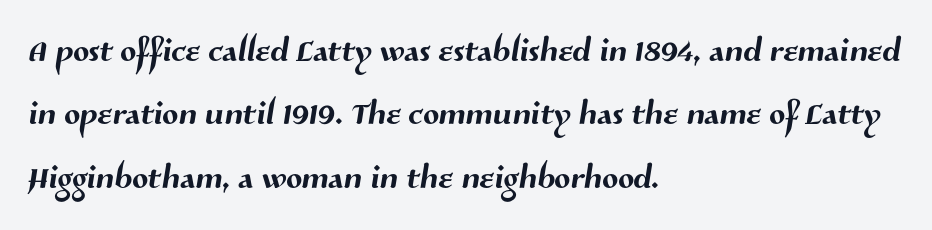
The image shows 47 px sans-serif type; set left-aligned, normal line spacing (1.35x), normal letter spacing, not underlined; medium stroke contrast and a medium x-height.
